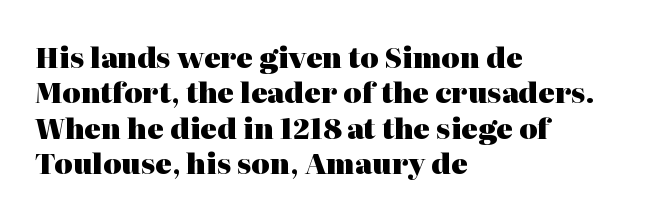
{"serif": "yes", "italic": "no", "bold": "yes", "weight": "heavy", "width": "normal", "stroke_contrast": "high", "x_height": "medium", "monospaced": "no", "underline": "no", "align": "left", "line_spacing": "normal", "line_spacing_ratio": 1.26, "letter_spacing": "normal", "letter_spacing_em": 0.0, "glyph_px": 28}
